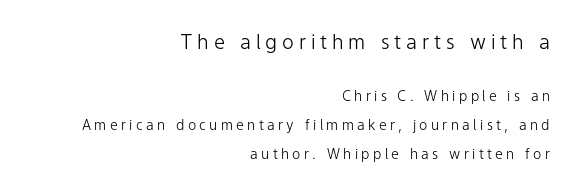
{"italic": "no", "bold": "no", "underline": "no", "align": "right", "line_spacing": "loose", "line_spacing_ratio": 2.08, "letter_spacing": "wide", "letter_spacing_em": 0.24, "larger_block": "first", "size_ratio": 1.43, "glyph_px": 20}
